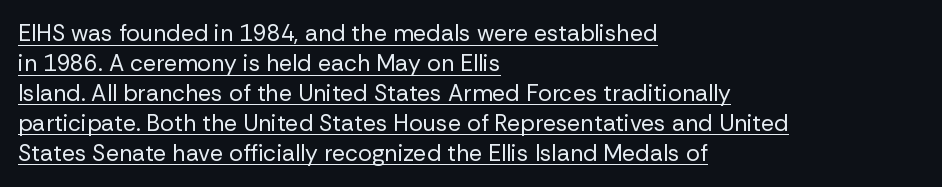
{"italic": "no", "bold": "no", "underline": "yes", "align": "left", "line_spacing": "normal", "line_spacing_ratio": 1.3, "letter_spacing": "normal", "letter_spacing_em": 0.0, "glyph_px": 23}
